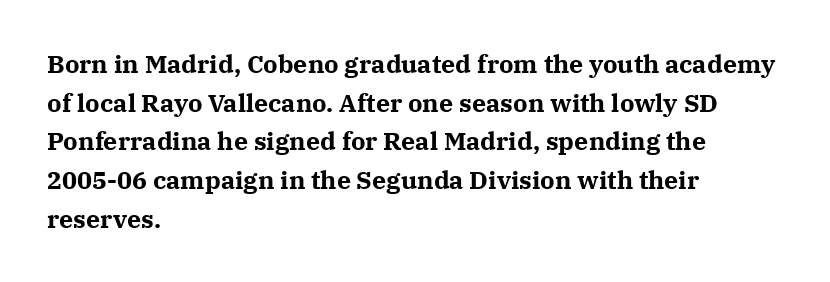
Lines of text with bare space underneath. Default kerning and tracking; the words read as compact shapes. Typeset ragged right — the left edge is the straight one. Regarding leading, the lines here are spaced in the standard way. Every stem runs plumb, perpendicular to the baseline.
